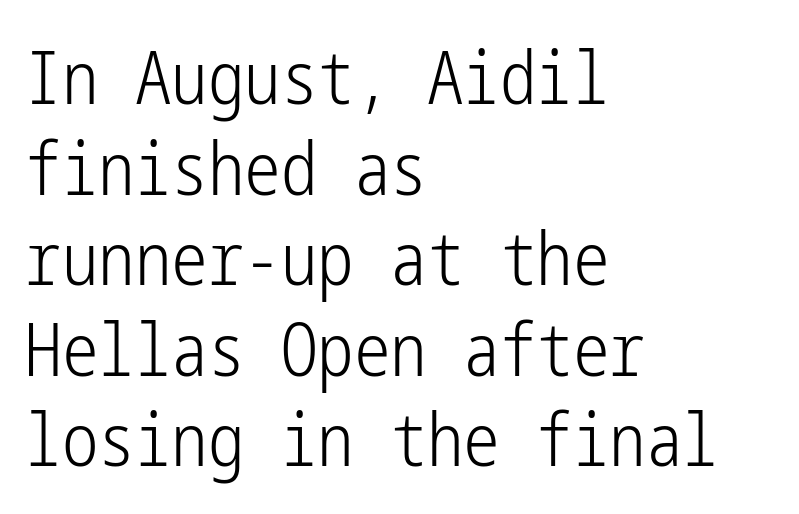
The image shows 73 px light, condensed sans-serif type, upright; set left-aligned, line spacing 1.24x, normal letter spacing, not underlined; low stroke contrast and a medium x-height.
